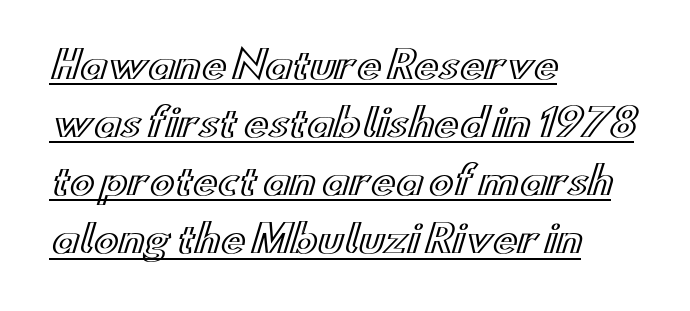
Q: Is the text italic (slanted)? A: Yes.
Q: Is the text underlined? A: Yes.
Q: How is the paragraph aligned? A: Left-aligned.
Q: Is the spacing between letters normal or unusually wide? A: Normal.
Q: Is the spacing between lines tight, normal or loose? A: Normal.
Q: Width (condensed, normal, or wide)? A: Wide.
Q: x-height? A: Small.
Q: Monospaced? A: No.
